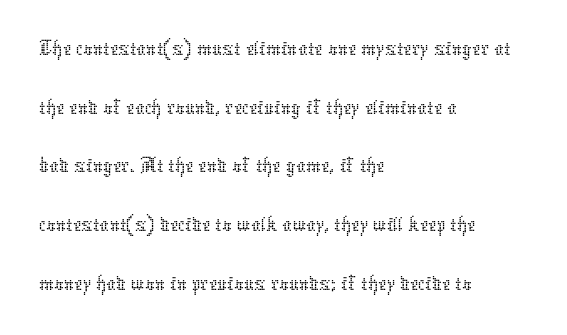
The image shows 47 px thin type, upright; set left-aligned, normal line spacing (1.25x), normal letter spacing, not underlined; low stroke contrast and a medium x-height.
